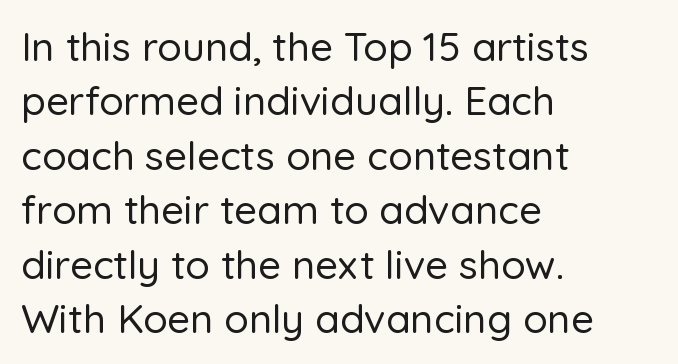
The image shows 40 px sans-serif type, upright; set left-aligned, normal line spacing (1.36x), normal letter spacing, not underlined; low stroke contrast and a medium x-height.
